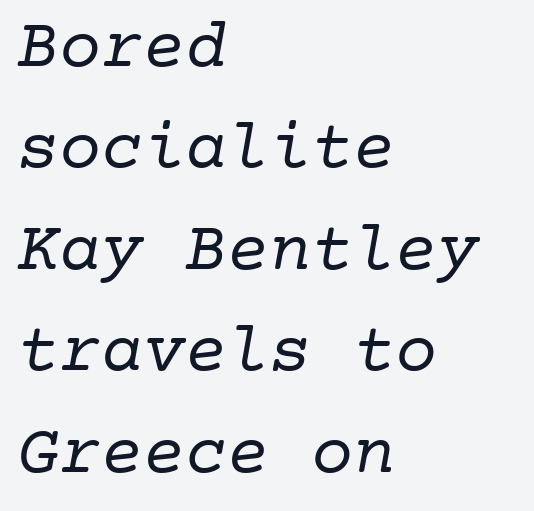
Only glyphs here, with clear space below each row. Letters have the restrained weight of plain body copy at most. Nothing unusual about the tracking: characters are spaced as the font intends. If you drew a ruler down the left edge, every line would touch it.
